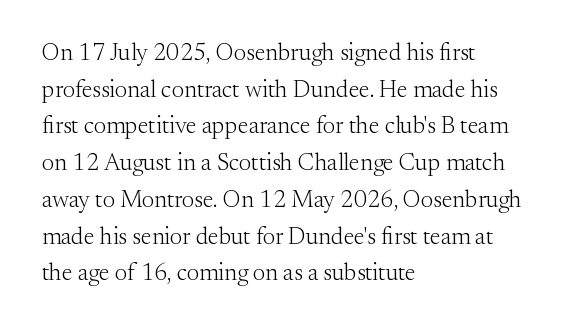
Standard letterfit; no display-style spreading of the glyphs. No chunkiness to these letters — they're not bold. This is roman type, the default non-slanted kind. Does the copy run flush right? No — it runs flush left.
